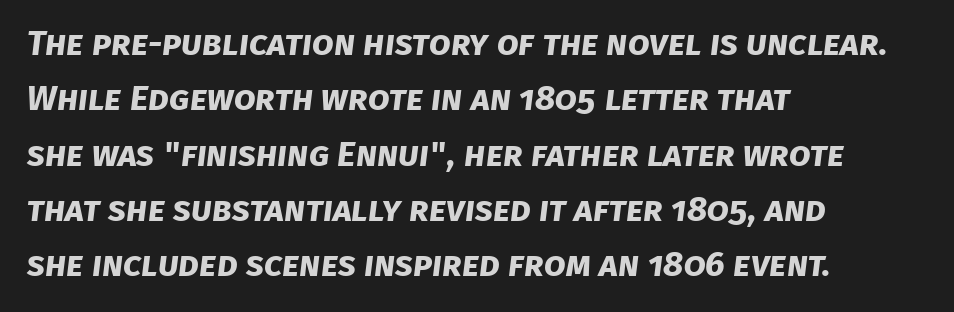
The image shows 35 px bold sans-serif type; set left-aligned, normal line spacing (1.58x), normal letter spacing, not underlined; low stroke contrast and a large x-height.
